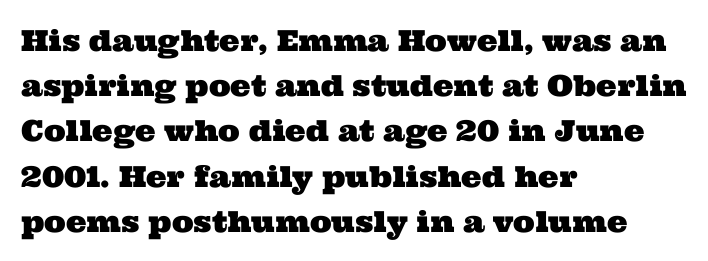
Descenders hang freely into open space. The block of text has a typical density, with ordinary space between rows. These lines are rendered in a variable-pitch font. The passage shown has conventional tracking throughout. The compositor pushed each line to the left boundary. In terms of letterform style, serifs are clearly present.
